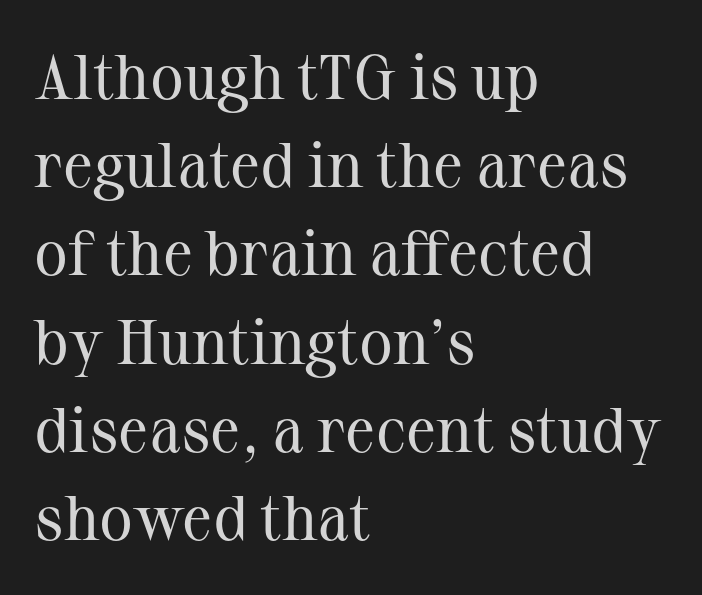
{"serif": "yes", "italic": "no", "bold": "no", "weight": "regular", "width": "normal", "stroke_contrast": "medium", "x_height": "medium", "monospaced": "no", "underline": "no", "align": "left", "line_spacing": "normal", "line_spacing_ratio": 1.4, "letter_spacing": "normal", "letter_spacing_em": 0.0, "glyph_px": 63}
